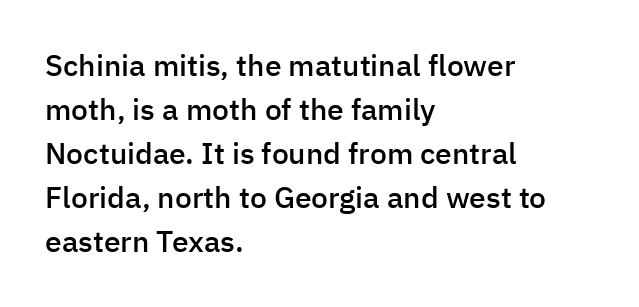
The image shows 30 px semibold sans-serif type, upright; set left-aligned, normal line spacing (1.47x), normal letter spacing, not underlined; low stroke contrast and a medium x-height.
